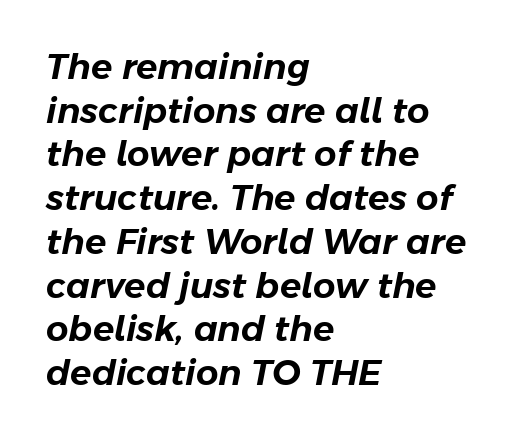
Q: Is the text italic (slanted)? A: Yes, it leans right by about 11 degrees.
Q: Is the text underlined? A: No.
Q: How is the paragraph aligned? A: Left-aligned.
Q: Is the spacing between letters normal or unusually wide? A: Normal.
Q: Is the spacing between lines tight, normal or loose? A: Normal.
Q: Width (condensed, normal, or wide)? A: Normal.
Q: Stroke contrast? A: Low.
Q: x-height? A: Medium.
Q: Monospaced? A: No.
